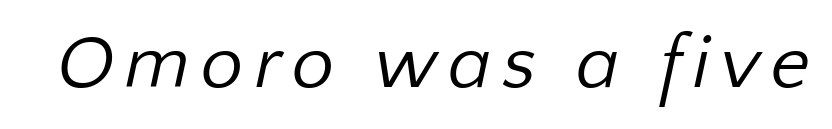
{"serif": "no", "bold": "no", "weight": "regular", "width": "normal", "stroke_contrast": "low", "x_height": "medium", "monospaced": "no", "underline": "no", "glyph_px": 76}
